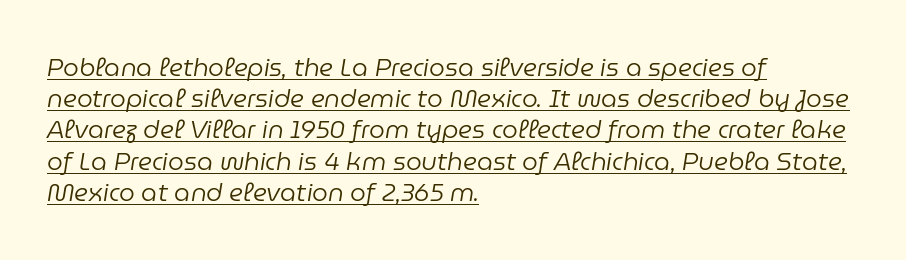
{"italic": "yes", "lean": "right", "slant_degrees": 9, "bold": "no", "underline": "yes", "align": "left", "line_spacing": "normal", "line_spacing_ratio": 1.25, "letter_spacing": "normal", "letter_spacing_em": 0.0, "glyph_px": 25}
